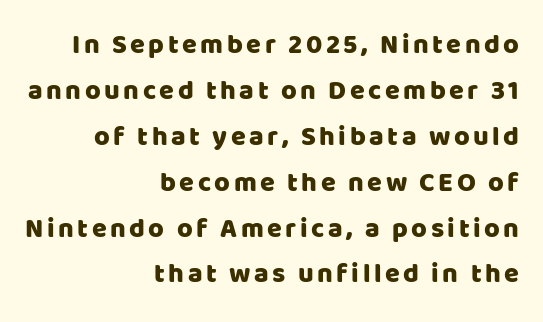
The image shows 27 px text type, upright; set right-aligned, normal line spacing (1.7x), not underlined.
